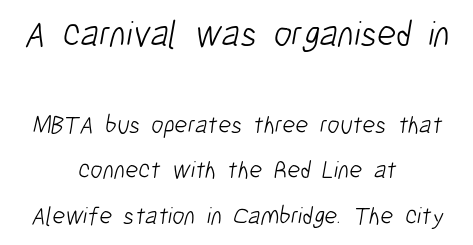
The passage shown is typed in a proportional face where columns would drift. Plain, unruled lines of type. Examine the stroke ends and you'll find no serifs. Letter spacing: default.
